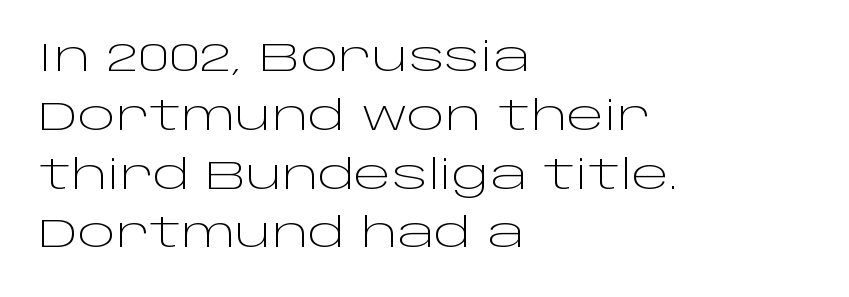
Are there feet on the stems? There aren't — it's a sans. Characters follow at the spacing the type designer built in. The rows are spaced the way most documents space them. Every stem runs plumb, perpendicular to the baseline. Looks like regular typesetting: each glyph gets only the width it needs. Ink coverage per letter is moderate at most.
